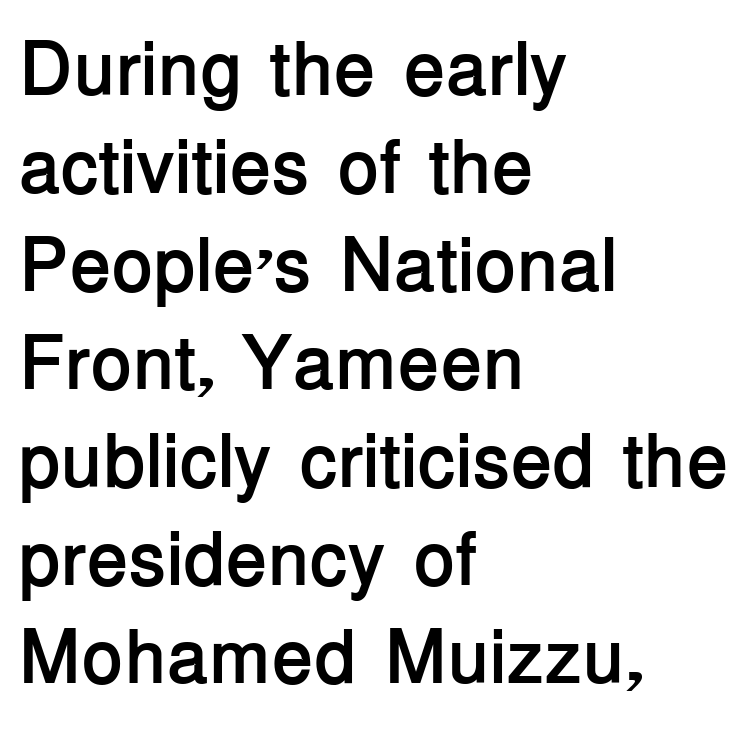
Q: Is the text bold? A: Yes.
Q: Is the text italic (slanted)? A: No, it is upright.
Q: Is the typeface a serif or a sans-serif typeface? A: Sans-serif.
Q: Is the text underlined? A: No.
Q: How is the paragraph aligned? A: Left-aligned.
Q: Is the spacing between letters normal or unusually wide? A: Normal.
Q: Is the spacing between lines tight, normal or loose? A: Normal.
Q: Width (condensed, normal, or wide)? A: Normal.
Q: Stroke contrast? A: Low.
Q: x-height? A: Medium.
Q: Monospaced? A: No.
